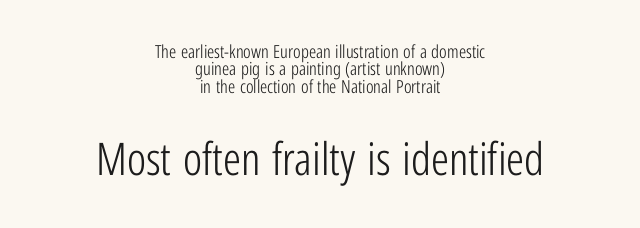
Q: Is the text bold? A: No.
Q: Is the text italic (slanted)? A: No, it is upright.
Q: Is the typeface a serif or a sans-serif typeface? A: Sans-serif.
Q: Is the text underlined? A: No.
Q: How is the paragraph aligned? A: Centered.
Q: Is the spacing between letters normal or unusually wide? A: Normal.
Q: Is the spacing between lines tight, normal or loose? A: Tight.
Q: Which block of text is set in a larger size, the first (top) or the second (bottom)? A: The second (bottom) one.
Q: Width (condensed, normal, or wide)? A: Condensed.
Q: Stroke contrast? A: Low.
Q: x-height? A: Medium.
Q: Monospaced? A: No.
